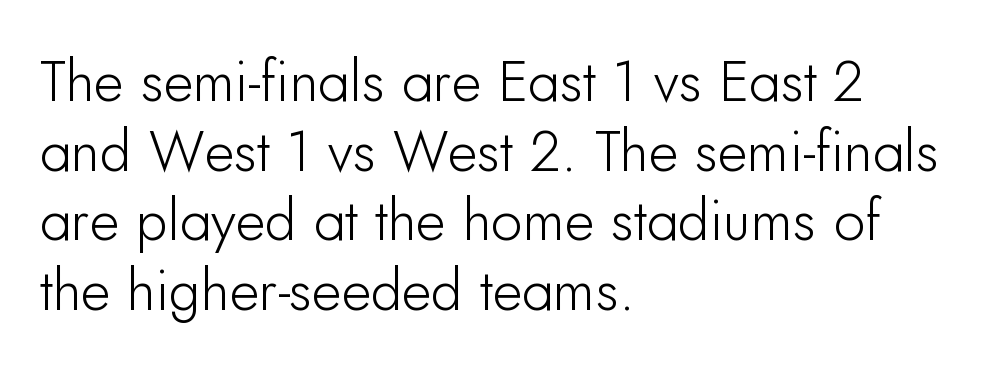
The image shows 57 px sans-serif type, upright; set left-aligned, line spacing 1.22x, normal letter spacing, not underlined; low stroke contrast and a small x-height.
